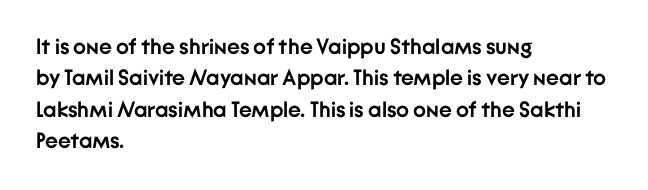
{"italic": "no", "bold": "yes", "underline": "no", "align": "left", "line_spacing": "normal", "line_spacing_ratio": 1.43, "letter_spacing": "normal", "letter_spacing_em": 0.0, "glyph_px": 22}
